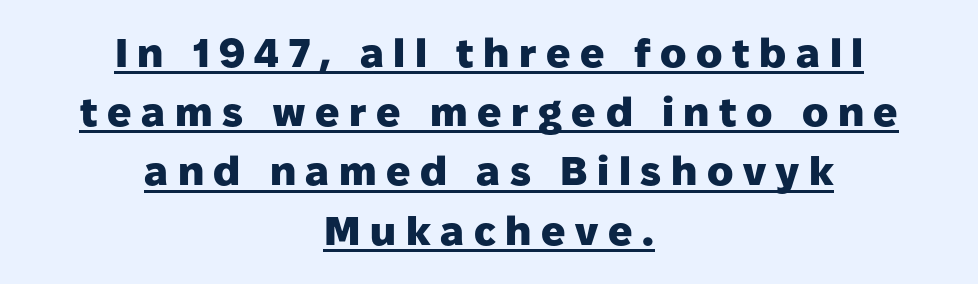
Q: Is the text bold? A: Yes.
Q: Is the text italic (slanted)? A: No, it is upright.
Q: Is the typeface a serif or a sans-serif typeface? A: Sans-serif.
Q: Is the text underlined? A: Yes.
Q: How is the paragraph aligned? A: Centered.
Q: Is the spacing between letters normal or unusually wide? A: Unusually wide.
Q: Is the spacing between lines tight, normal or loose? A: Normal.
Q: Width (condensed, normal, or wide)? A: Normal.
Q: Stroke contrast? A: Low.
Q: x-height? A: Medium.
Q: Monospaced? A: No.
